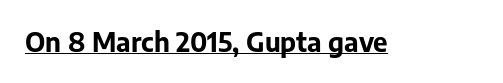
No extra tracking has been applied to these lines. Glance below the letters and you will spot a drawn line. Quick note: not italic, upright. The letters are bold, with thick, heavy strokes.
